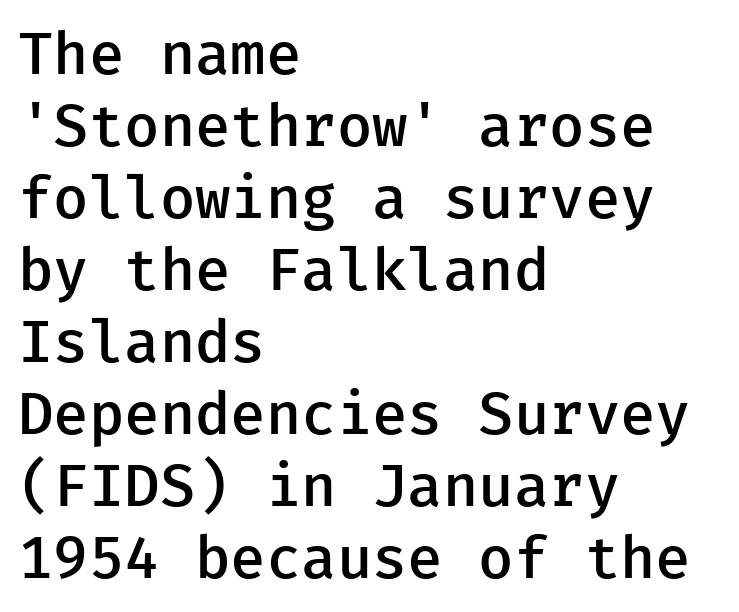
The image shows 59 px semibold sans-serif type, upright; set left-aligned, line spacing 1.22x, normal letter spacing, not underlined; low stroke contrast and a medium x-height.
